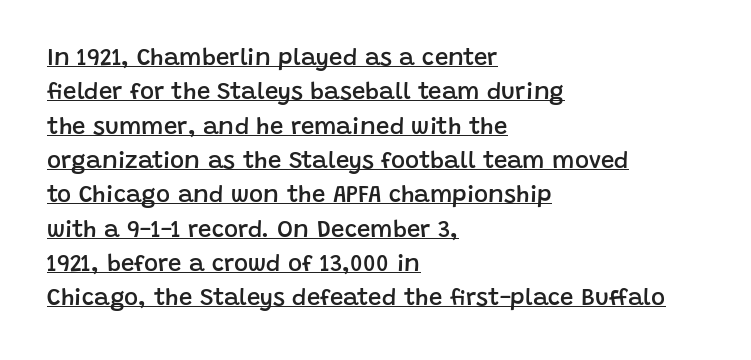
{"italic": "no", "bold": "semi", "underline": "yes", "align": "left", "line_spacing": "normal", "line_spacing_ratio": 1.43, "letter_spacing": "normal", "letter_spacing_em": 0.0, "glyph_px": 24}
